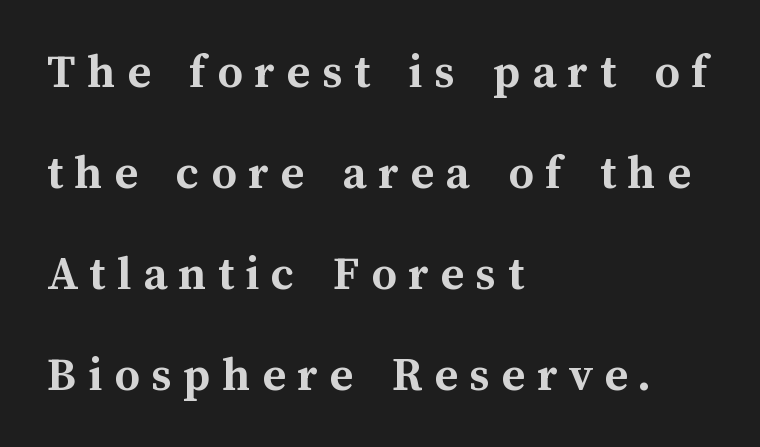
The image shows 50 px semibold type, upright; set left-aligned, loose line spacing (2.02x), unusually wide letter spacing (+0.23 em), not underlined; medium stroke contrast and a medium x-height.
